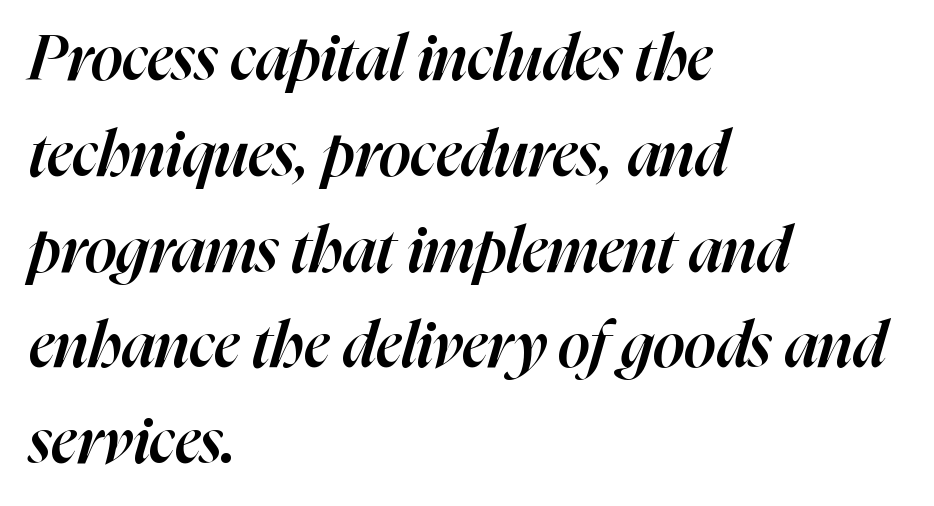
Q: Is the text bold? A: Semi-bold.
Q: Is the text italic (slanted)? A: Yes, it leans right by about 16 degrees.
Q: Is the text underlined? A: No.
Q: How is the paragraph aligned? A: Left-aligned.
Q: Is the spacing between letters normal or unusually wide? A: Normal.
Q: Is the spacing between lines tight, normal or loose? A: Normal.
Q: Width (condensed, normal, or wide)? A: Normal.
Q: Stroke contrast? A: High.
Q: x-height? A: Medium.
Q: Monospaced? A: No.
